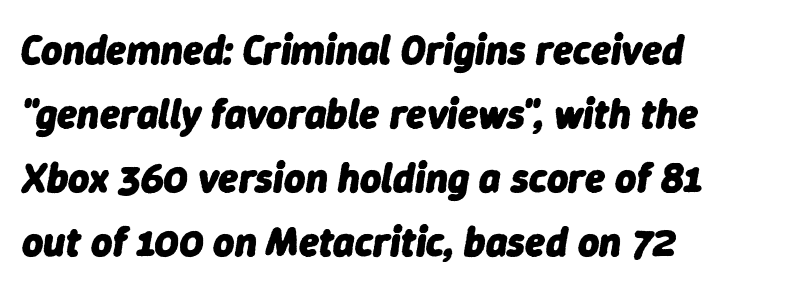
The rows are spaced the way most documents space them. Think of a printed novel: that variable character pitch is what you see here. Designer's note — italics engaged. Does the copy run flush right? No — it runs flush left.
